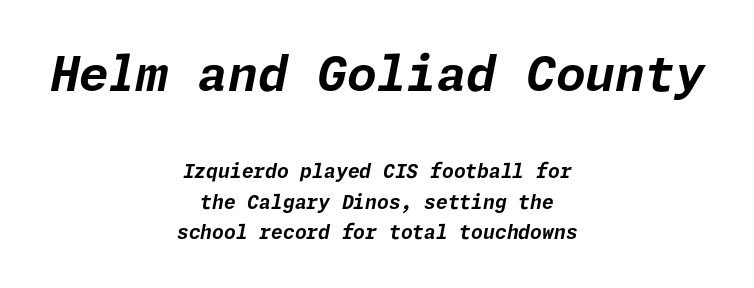
{"italic": "yes", "lean": "right", "slant_degrees": 11, "bold": "yes", "weight": "bold", "width": "normal", "stroke_contrast": "low", "x_height": "medium", "underline": "no", "align": "center", "line_spacing": "normal", "line_spacing_ratio": 1.6, "letter_spacing": "normal", "letter_spacing_em": 0.0, "larger_block": "first", "size_ratio": 2.53, "glyph_px": 48}
